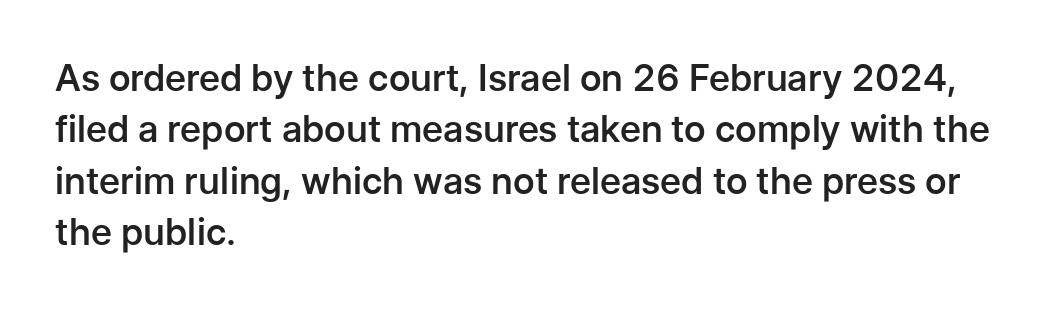
Q: Is the text bold? A: Semi-bold.
Q: Is the text italic (slanted)? A: No, it is upright.
Q: Is the typeface a serif or a sans-serif typeface? A: Sans-serif.
Q: Is the text underlined? A: No.
Q: How is the paragraph aligned? A: Left-aligned.
Q: Is the spacing between letters normal or unusually wide? A: Normal.
Q: Is the spacing between lines tight, normal or loose? A: Normal.
Q: Width (condensed, normal, or wide)? A: Normal.
Q: Stroke contrast? A: Low.
Q: x-height? A: Medium.
Q: Monospaced? A: No.
